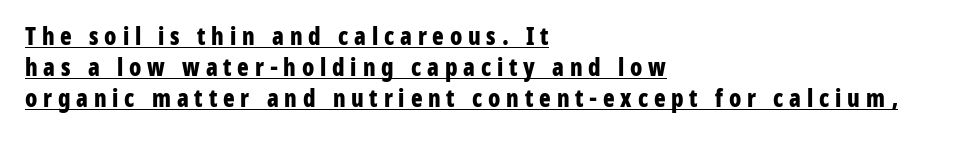
Q: Is the text bold? A: Yes.
Q: Is the text italic (slanted)? A: No, it is upright.
Q: Is the text underlined? A: Yes.
Q: How is the paragraph aligned? A: Left-aligned.
Q: Is the spacing between letters normal or unusually wide? A: Unusually wide.
Q: Is the spacing between lines tight, normal or loose? A: Normal.
